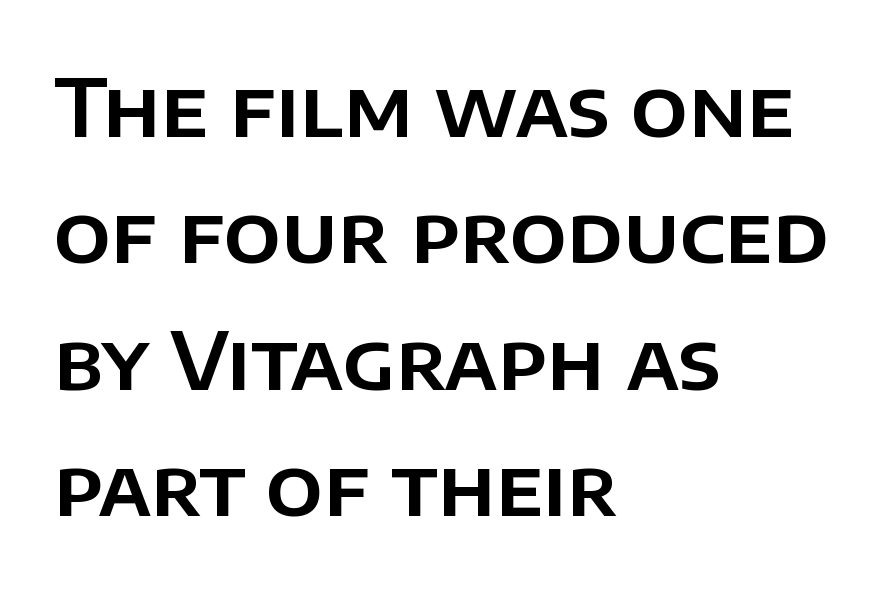
A clean baseline with only descenders dipping below it. The letters stand straight up with perfectly vertical stems. Caption: standard tracking, unaltered. The lines are quadded left.
